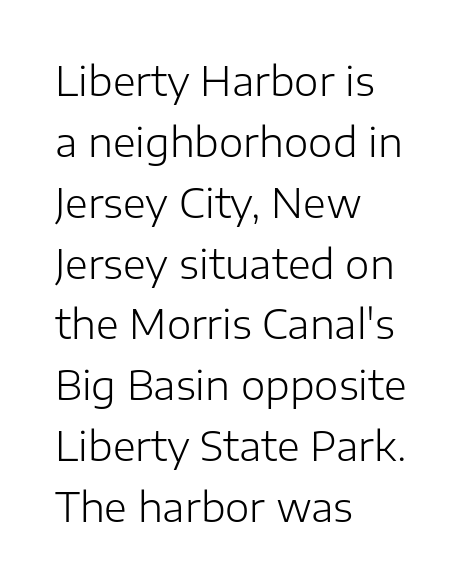
{"serif": "no", "italic": "no", "bold": "no", "weight": "light", "width": "normal", "stroke_contrast": "low", "x_height": "medium", "monospaced": "no", "underline": "no", "align": "left", "line_spacing": "normal", "line_spacing_ratio": 1.56, "letter_spacing": "normal", "letter_spacing_em": 0.0, "glyph_px": 39}
